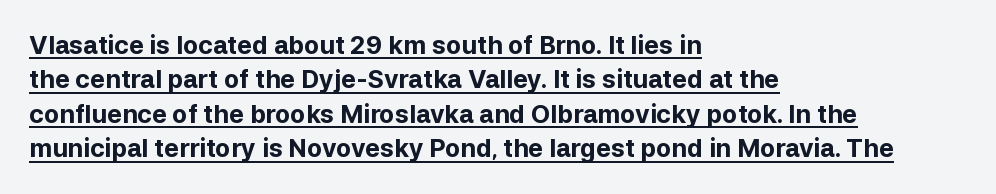
The image shows 25 px bold type, upright; set left-aligned, normal line spacing (1.38x), normal letter spacing, underlined.
